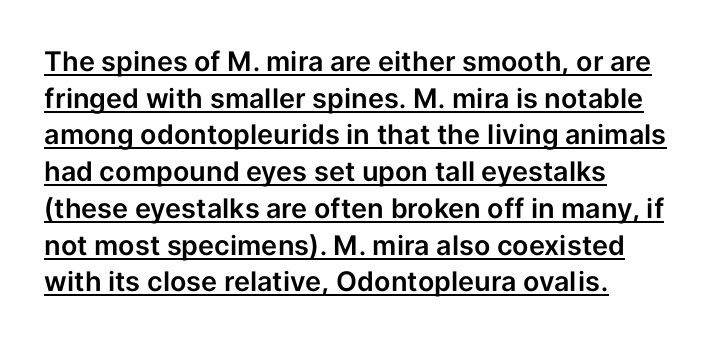
Q: Is the text italic (slanted)? A: No, it is upright.
Q: Is the text underlined? A: Yes.
Q: How is the paragraph aligned? A: Left-aligned.
Q: Is the spacing between letters normal or unusually wide? A: Normal.
Q: Is the spacing between lines tight, normal or loose? A: Normal.
